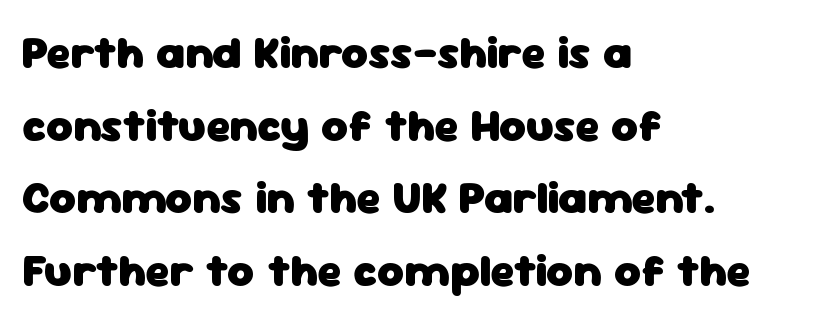
The image shows 46 px heavy sans-serif type, upright; set left-aligned, normal line spacing (1.58x), normal letter spacing, not underlined; low stroke contrast and a medium x-height.
